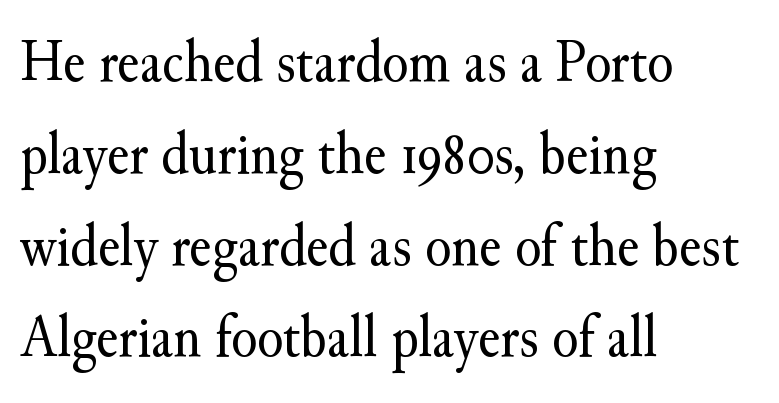
Q: Is the text bold? A: No.
Q: Is the text italic (slanted)? A: No, it is upright.
Q: Is the typeface a serif or a sans-serif typeface? A: Serif.
Q: Is the text underlined? A: No.
Q: How is the paragraph aligned? A: Left-aligned.
Q: Is the spacing between letters normal or unusually wide? A: Normal.
Q: Is the spacing between lines tight, normal or loose? A: Normal.
Q: Width (condensed, normal, or wide)? A: Normal.
Q: Stroke contrast? A: Medium.
Q: x-height? A: Small.
Q: Monospaced? A: No.
